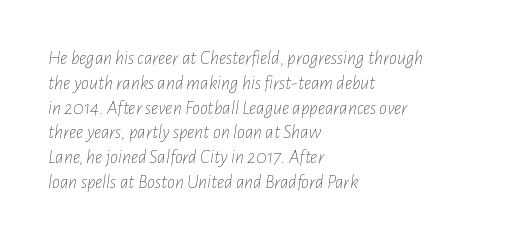
Q: Is the text bold? A: No.
Q: Is the text italic (slanted)? A: Yes, it leans right by about 7 degrees.
Q: Is the text underlined? A: No.
Q: How is the paragraph aligned? A: Left-aligned.
Q: Is the spacing between letters normal or unusually wide? A: Normal.
